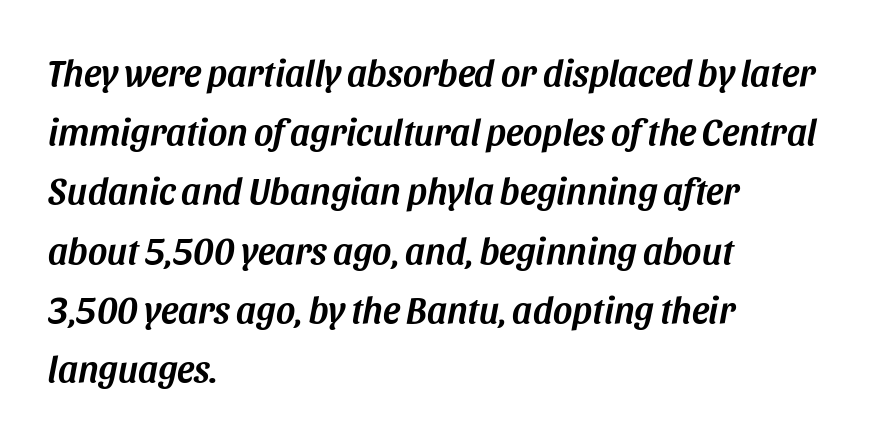
The image shows 37 px text type, italic (leaning right); set left-aligned, normal line spacing (1.6x), normal letter spacing, not underlined; medium stroke contrast and a large x-height.
